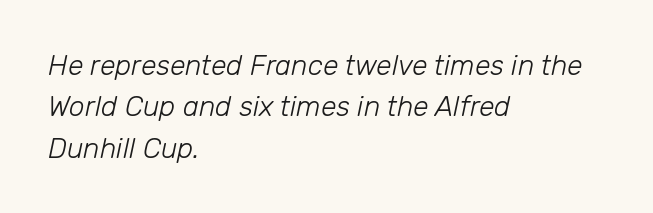
Q: Is the text bold? A: No.
Q: Is the text italic (slanted)? A: Yes, it leans right by about 12 degrees.
Q: Is the text underlined? A: No.
Q: How is the paragraph aligned? A: Left-aligned.
Q: Is the spacing between letters normal or unusually wide? A: Normal.
Q: Is the spacing between lines tight, normal or loose? A: Normal.
Q: Width (condensed, normal, or wide)? A: Normal.
Q: Stroke contrast? A: Low.
Q: x-height? A: Medium.
Q: Monospaced? A: No.
